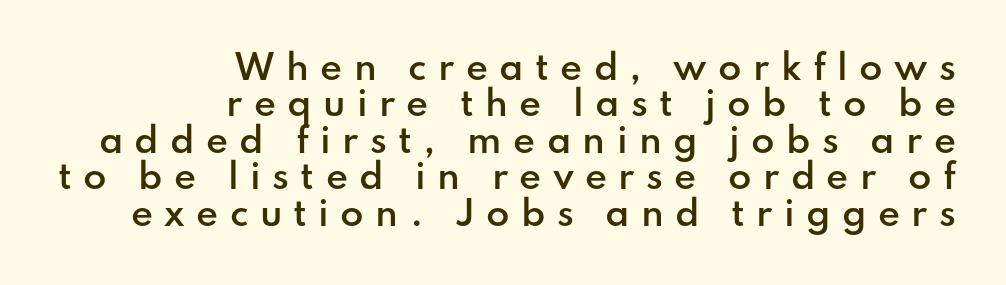
The image shows 34 px semibold sans-serif type, upright; set right-aligned, tight line spacing (1.07x), unusually wide letter spacing (+0.33 em), not underlined; low stroke contrast and a small x-height.
